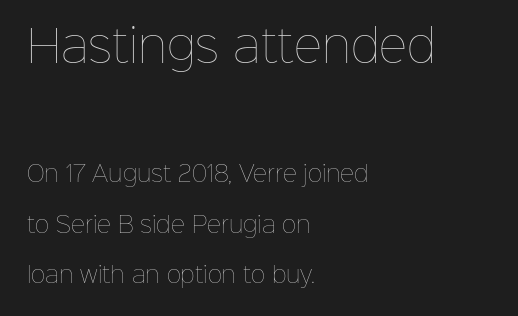
{"italic": "no", "bold": "no", "weight": "thin", "width": "normal", "stroke_contrast": "low", "x_height": "medium", "monospaced": "no", "underline": "no", "align": "left", "line_spacing": "loose", "line_spacing_ratio": 2.31, "letter_spacing": "normal", "letter_spacing_em": 0.0, "larger_block": "first", "size_ratio": 2.0, "glyph_px": 44}
